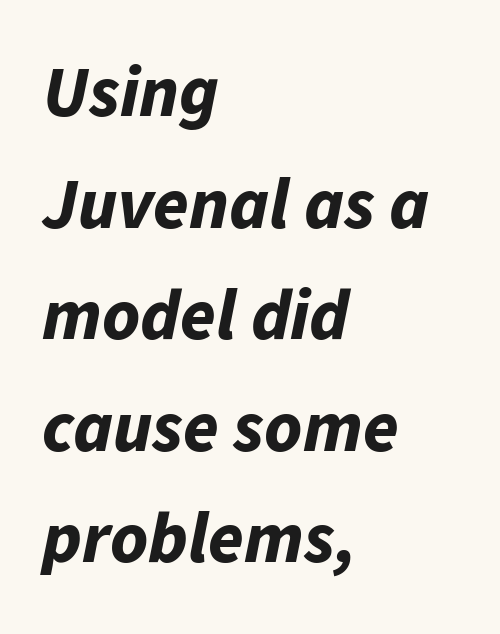
Q: Is the text bold? A: Yes.
Q: Is the text italic (slanted)? A: Yes, it leans right by about 11 degrees.
Q: Is the text underlined? A: No.
Q: How is the paragraph aligned? A: Left-aligned.
Q: Is the spacing between letters normal or unusually wide? A: Normal.
Q: Is the spacing between lines tight, normal or loose? A: Normal.
Q: Width (condensed, normal, or wide)? A: Normal.
Q: Stroke contrast? A: Low.
Q: x-height? A: Medium.
Q: Monospaced? A: No.
